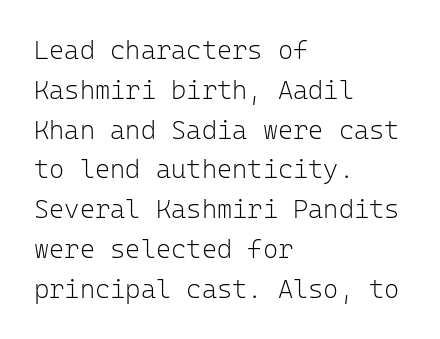
Nobody touched the tracking dial on this one. Line starts are locked; line ends wander. The block of text has a typical density, with ordinary space between rows. The glyphs are unaccompanied by any horizontal stroke below them. Notice how the stems are strictly vertical — no italics here. These glyphs show unthickened strokes, regular width or finer.
